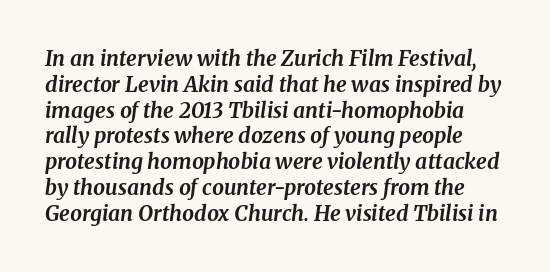
{"italic": "yes", "lean": "right", "slant_degrees": 8, "bold": "yes", "underline": "no", "line_spacing_ratio": 1.23, "letter_spacing": "normal", "letter_spacing_em": 0.0, "glyph_px": 21}
